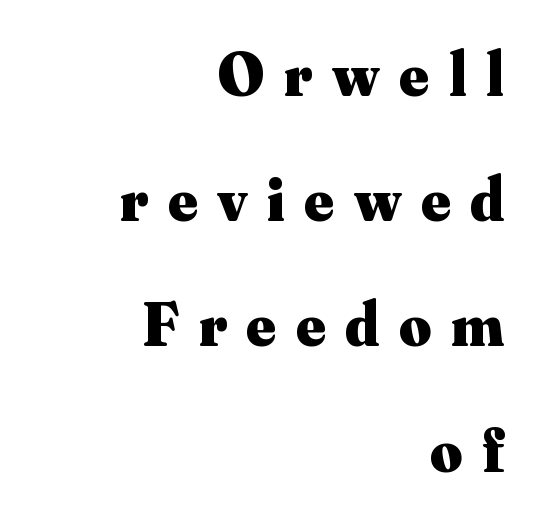
Interline gaps are noticeably wide in this sample. Does the copy run flush right? Yes — the right margin is perfectly even. These lines are rendered in a variable-pitch font. The string is rendered with underlining switched off. This is the regular roman posture of the typeface. There is plenty of visible air inserted between adjacent glyphs.
